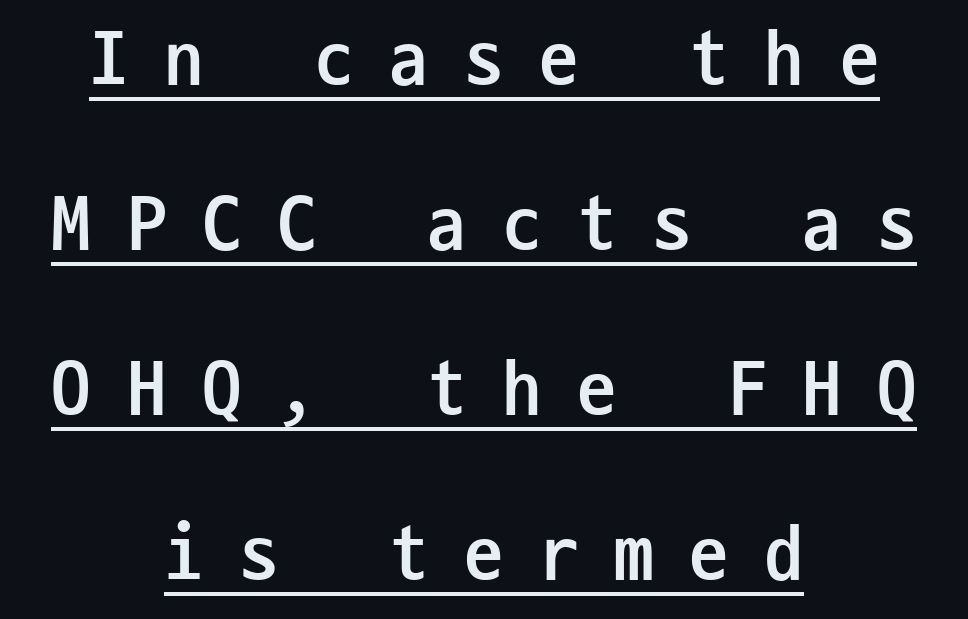
Q: Is the text bold? A: Yes.
Q: Is the text italic (slanted)? A: No, it is upright.
Q: Is the typeface a serif or a sans-serif typeface? A: Sans-serif.
Q: Is the text underlined? A: Yes.
Q: How is the paragraph aligned? A: Centered.
Q: Is the spacing between letters normal or unusually wide? A: Unusually wide.
Q: Is the spacing between lines tight, normal or loose? A: Loose.
Q: Width (condensed, normal, or wide)? A: Condensed.
Q: Stroke contrast? A: Low.
Q: x-height? A: Medium.
Q: Monospaced? A: Yes.
